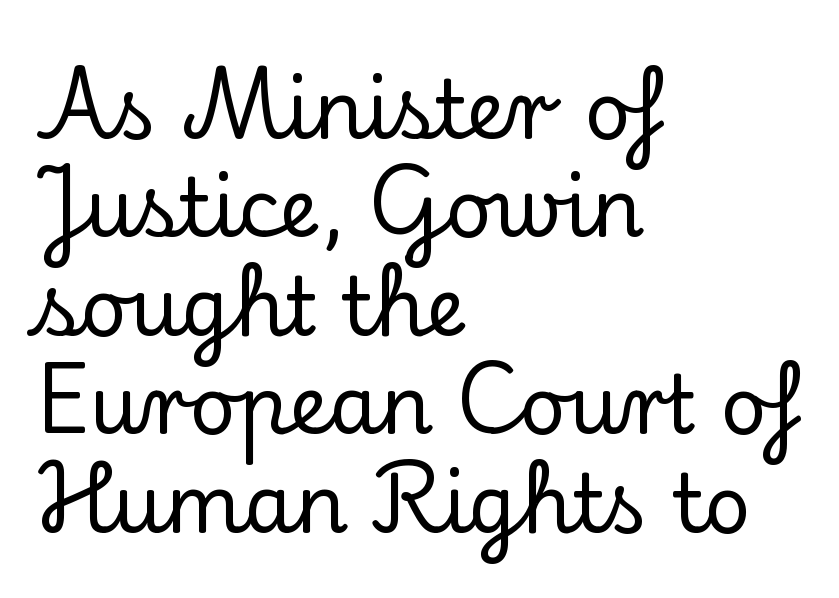
Q: Is the text italic (slanted)? A: No, it is upright.
Q: Is the typeface a serif or a sans-serif typeface? A: Serif.
Q: Is the text underlined? A: No.
Q: How is the paragraph aligned? A: Left-aligned.
Q: Is the spacing between letters normal or unusually wide? A: Normal.
Q: Width (condensed, normal, or wide)? A: Normal.
Q: Stroke contrast? A: Low.
Q: x-height? A: Small.
Q: Monospaced? A: No.
